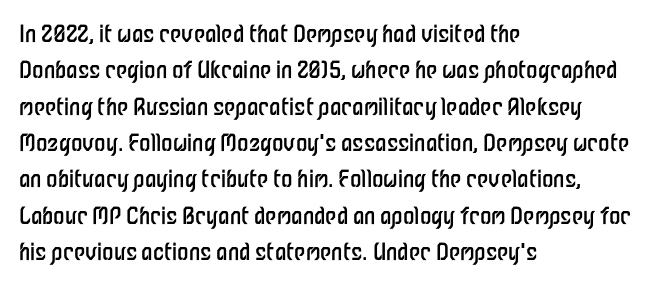
Q: Is the text bold? A: No.
Q: Is the text italic (slanted)? A: No, it is upright.
Q: Is the text underlined? A: No.
Q: How is the paragraph aligned? A: Left-aligned.
Q: Is the spacing between letters normal or unusually wide? A: Normal.
Q: Is the spacing between lines tight, normal or loose? A: Normal.
